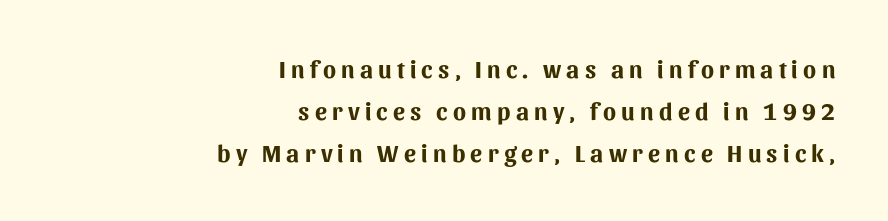
Weight: bold. A roman cut, with each character standing at attention. The passage shown has open, widely tracked lettering throughout. Underline: absent. Leftover space on each line is placed entirely before the opening word.
